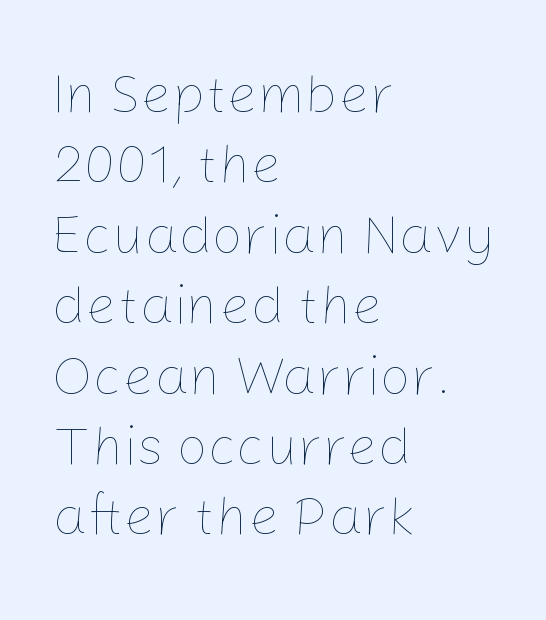
The image shows 55 px thin type, upright; set left-aligned, normal line spacing (1.28x), normal letter spacing, not underlined; low stroke contrast and a medium x-height.
